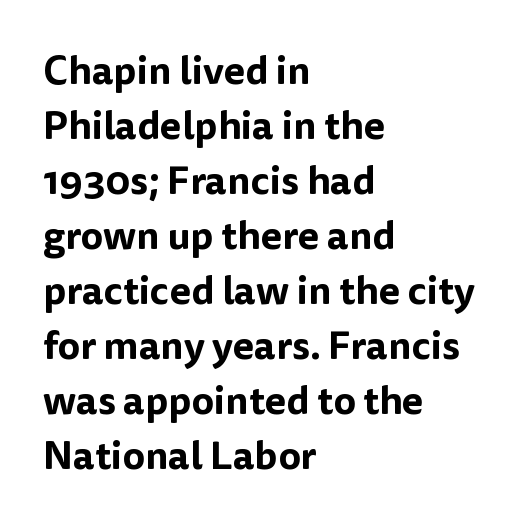
{"serif": "no", "italic": "no", "width": "normal", "stroke_contrast": "low", "x_height": "medium", "monospaced": "no", "underline": "no", "align": "left", "line_spacing": "normal", "line_spacing_ratio": 1.41, "letter_spacing": "normal", "letter_spacing_em": 0.0, "glyph_px": 39}
